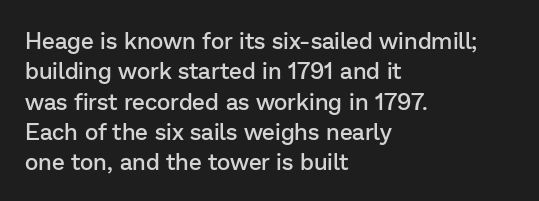
Q: Is the text bold? A: Semi-bold.
Q: Is the text italic (slanted)? A: No, it is upright.
Q: Is the text underlined? A: No.
Q: How is the paragraph aligned? A: Left-aligned.
Q: Is the spacing between letters normal or unusually wide? A: Normal.
Q: Is the spacing between lines tight, normal or loose? A: Normal.
